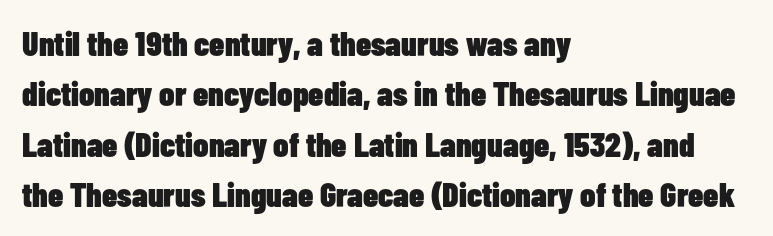
The image shows 34 px heavy, condensed sans-serif type, upright; set left-aligned, normal line spacing (1.48x), normal letter spacing, not underlined; low stroke contrast and a medium x-height.
